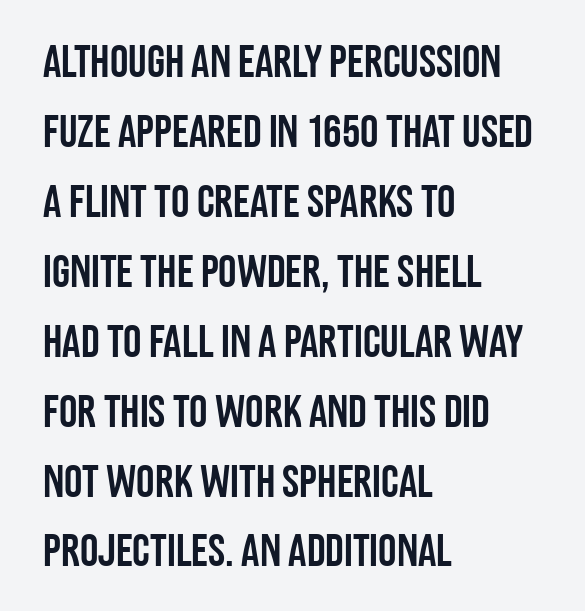
Does the type have serifs? No, each stem ends abruptly. Compared with typical paragraphs, the rows here are spaced about the same. The letters stand straight up with perfectly vertical stems. Notice how the passage keeps a crisp vertical edge on the left only. There is no visible air inserted between adjacent glyphs.
